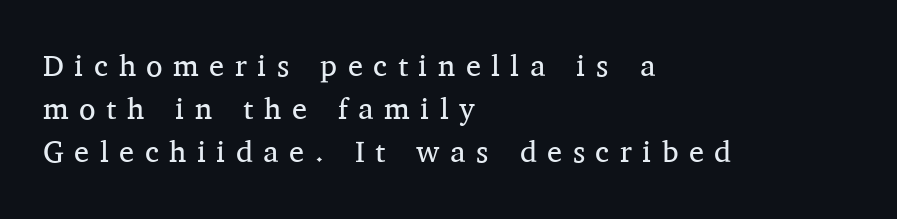
{"serif": "yes", "italic": "no", "bold": "no", "weight": "regular", "width": "normal", "stroke_contrast": "medium", "x_height": "medium", "monospaced": "no", "underline": "no", "align": "left", "line_spacing": "normal", "line_spacing_ratio": 1.44, "letter_spacing": "wide", "letter_spacing_em": 0.35, "glyph_px": 30}
